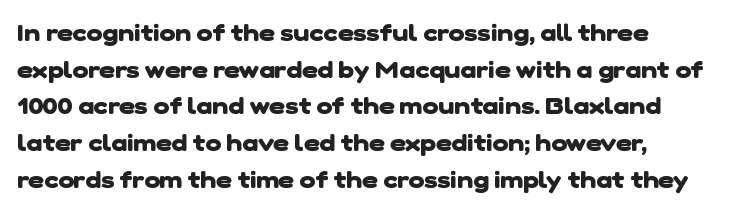
The image shows 24 px bold type; set left-aligned, normal line spacing (1.53x), normal letter spacing, not underlined.
